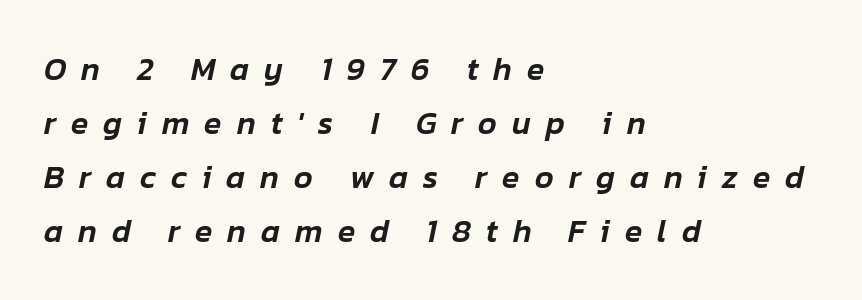
Q: Is the text italic (slanted)? A: Yes, it leans right by about 12 degrees.
Q: Is the text underlined? A: No.
Q: How is the paragraph aligned? A: Left-aligned.
Q: Is the spacing between letters normal or unusually wide? A: Unusually wide.
Q: Is the spacing between lines tight, normal or loose? A: Normal.
Q: Width (condensed, normal, or wide)? A: Normal.
Q: Stroke contrast? A: Low.
Q: x-height? A: Medium.
Q: Monospaced? A: No.
